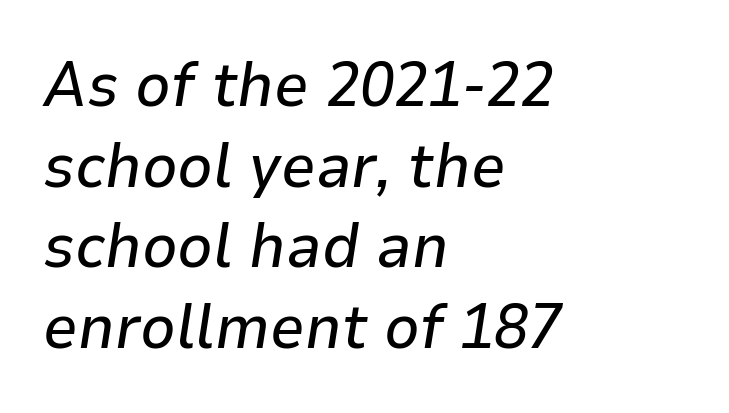
The image shows 62 px text type, italic (leaning right); set left-aligned, normal line spacing (1.3x), normal letter spacing, not underlined; low stroke contrast and a medium x-height.
